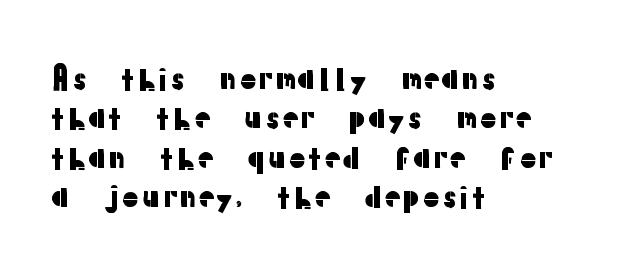
The image shows 32 px sans-serif type, upright; set left-aligned, line spacing 1.23x, normal letter spacing, not underlined; low stroke contrast and a medium x-height.
